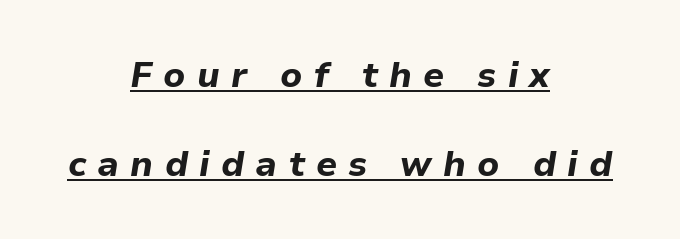
{"italic": "yes", "lean": "right", "slant_degrees": 9, "bold": "yes", "weight": "bold", "width": "normal", "stroke_contrast": "low", "x_height": "medium", "monospaced": "no", "underline": "yes", "align": "center", "line_spacing": "loose", "line_spacing_ratio": 2.47, "letter_spacing": "wide", "letter_spacing_em": 0.31, "glyph_px": 36}
